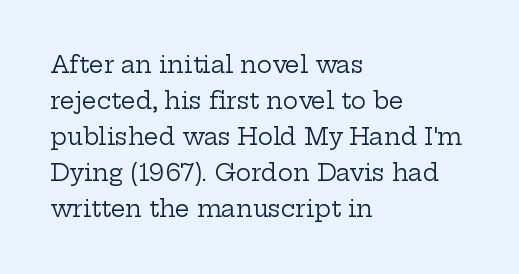
Q: Is the text bold? A: No.
Q: Is the text italic (slanted)? A: No, it is upright.
Q: Is the text underlined? A: No.
Q: How is the paragraph aligned? A: Left-aligned.
Q: Is the spacing between letters normal or unusually wide? A: Normal.
Q: Is the spacing between lines tight, normal or loose? A: Normal.
